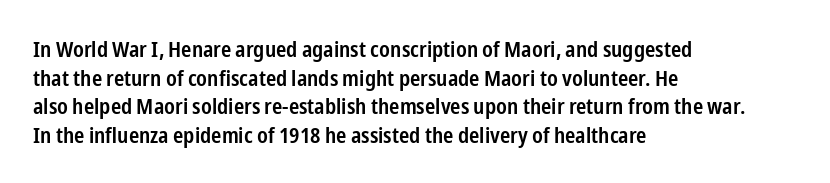
Between one letter and the next there's only the usual sliver of space. Firm but not heavy-handed strokes: this text is semibold. No italicization has been applied; the sample stays upright. Each line starts at the same left margin while the right side varies. Notice how descenders clear the ascenders below comfortably — that's standard leading.
